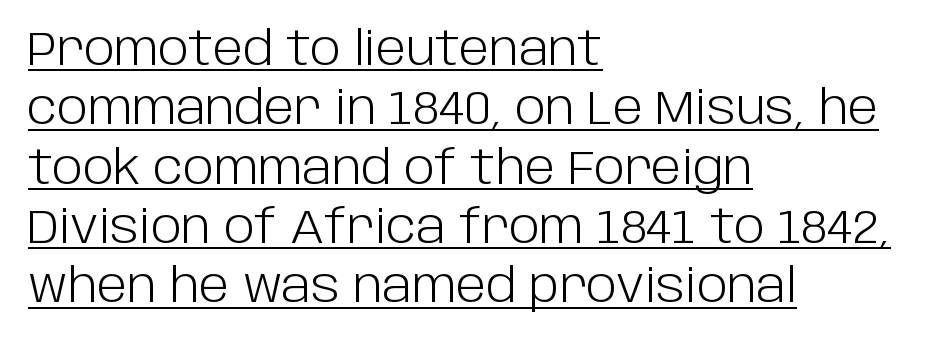
Q: Is the text bold? A: No.
Q: Is the text italic (slanted)? A: No, it is upright.
Q: Is the typeface a serif or a sans-serif typeface? A: Sans-serif.
Q: Is the text underlined? A: Yes.
Q: How is the paragraph aligned? A: Left-aligned.
Q: Is the spacing between letters normal or unusually wide? A: Normal.
Q: Is the spacing between lines tight, normal or loose? A: Normal.
Q: Width (condensed, normal, or wide)? A: Normal.
Q: Stroke contrast? A: Low.
Q: x-height? A: Large.
Q: Monospaced? A: No.
